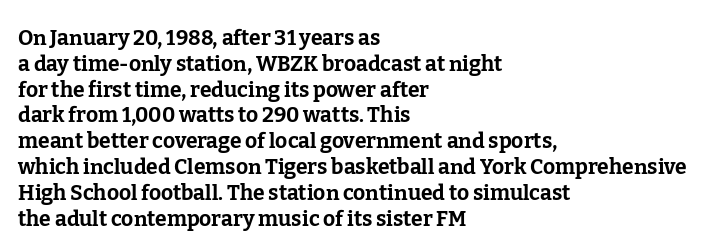
The image shows 21 px bold type, upright; set left-aligned, line spacing 1.23x, normal letter spacing, not underlined.
